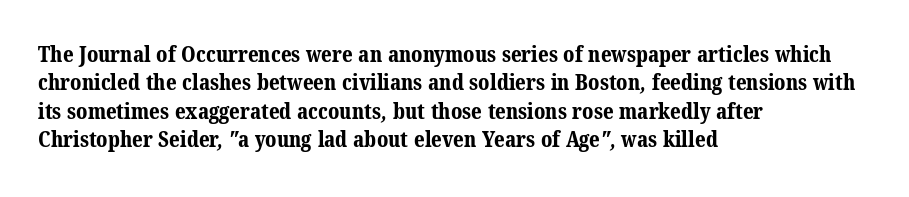
The image shows 22 px bold type; set left-aligned, normal line spacing (1.29x), normal letter spacing, not underlined.
